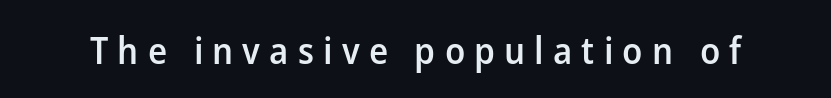
Notice how the stems are strictly vertical — no italics here. The glyphs are unaccompanied by any horizontal stroke below them. Inter-character spacing is expanded well beyond the font's built-in metrics. Weight check: semibold — heavier than regular, not quite bold. Character widths vary here, with narrow letters taking less room than wide ones. The passage shown is typeset with a sans-serif family.
